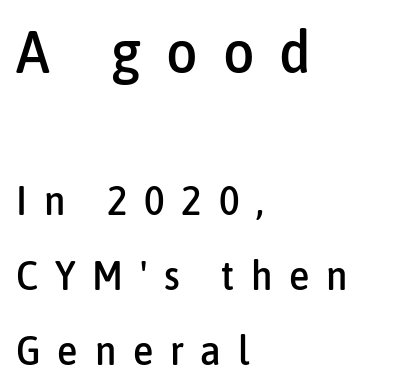
In terms of posture, this sample is upright. These lines are rendered in a variable-pitch font. Letter spacing: wide. Unlike a traditional serif, this face leaves its strokes unadorned. Check under the words: just untouched page. Every row of glyphs begins at an identical x-position on the left.
